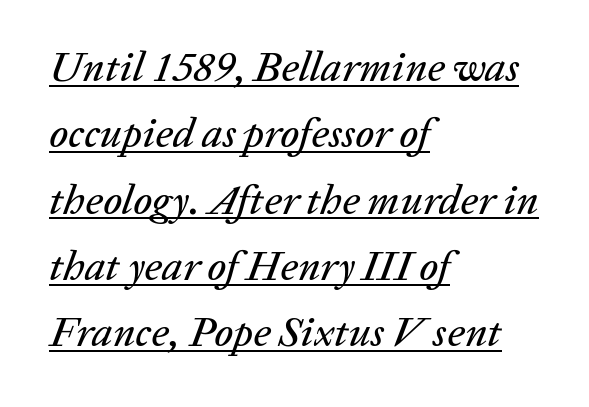
{"italic": "yes", "lean": "right", "slant_degrees": 20, "width": "normal", "stroke_contrast": "low", "x_height": "medium", "monospaced": "no", "underline": "yes", "align": "left", "line_spacing": "normal", "line_spacing_ratio": 1.58, "letter_spacing": "normal", "letter_spacing_em": 0.0, "glyph_px": 42}
